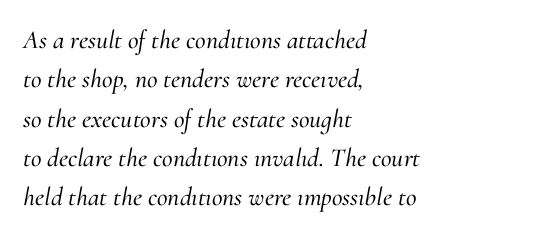
The image shows 26 px text type, italic (leaning right); set left-aligned, normal line spacing (1.51x), normal letter spacing, not underlined.
